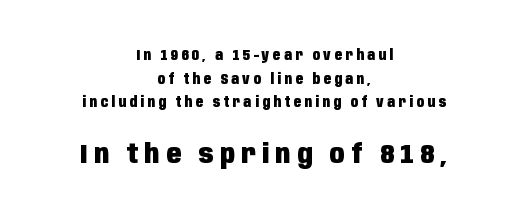
The image shows 27 px bold type, upright; set centered, normal line spacing (1.69x), unusually wide letter spacing (+0.24 em), not underlined; the second (bottom) block is 1.93x larger.
